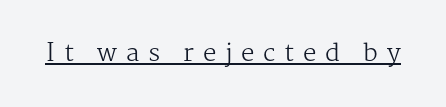
Compared with undecorated copy, this sample adds a rule below the words. The tracking reads as deliberately expanded to a designer's eye. Every character sits straight up, as roman type does. Is the type heavy? It reads as light-to-regular instead.
